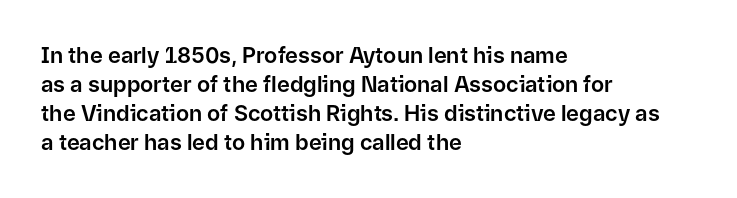
It's the straight-up-and-down kind of type. The horizontal fit of the characters is conventional and even. These lines are set flush left with a ragged right edge. Glance below the letters and you will spot only blank space.
